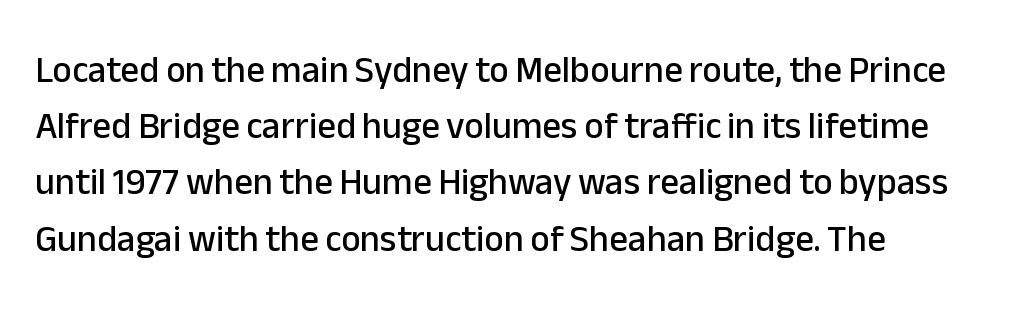
Q: Is the text italic (slanted)? A: No, it is upright.
Q: Is the typeface a serif or a sans-serif typeface? A: Sans-serif.
Q: Is the text underlined? A: No.
Q: Is the spacing between letters normal or unusually wide? A: Normal.
Q: Is the spacing between lines tight, normal or loose? A: Normal.
Q: Width (condensed, normal, or wide)? A: Normal.
Q: Stroke contrast? A: Low.
Q: x-height? A: Medium.
Q: Monospaced? A: No.
